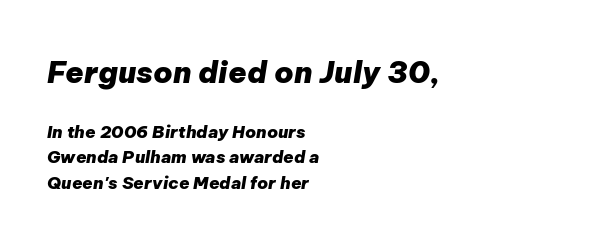
The image shows 30 px heavy type, italic (leaning right); set left-aligned, normal line spacing (1.52x), normal letter spacing, not underlined; the first (top) block is 1.76x larger; low stroke contrast and a medium x-height.
